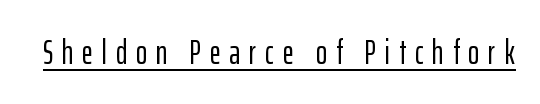
Q: Is the text italic (slanted)? A: No, it is upright.
Q: Is the typeface a serif or a sans-serif typeface? A: Sans-serif.
Q: Is the text underlined? A: Yes.
Q: Is the spacing between letters normal or unusually wide? A: Unusually wide.
Q: Width (condensed, normal, or wide)? A: Condensed.
Q: Stroke contrast? A: Low.
Q: x-height? A: Medium.
Q: Monospaced? A: No.
